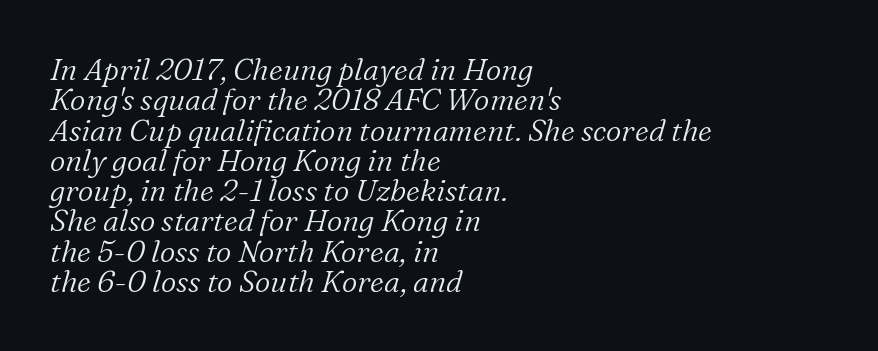
A clean baseline with only descenders dipping below it. This sample uses a serif face. The space between consecutive lines is stingy. The typesetting does not lean heavy: it is not bold.
